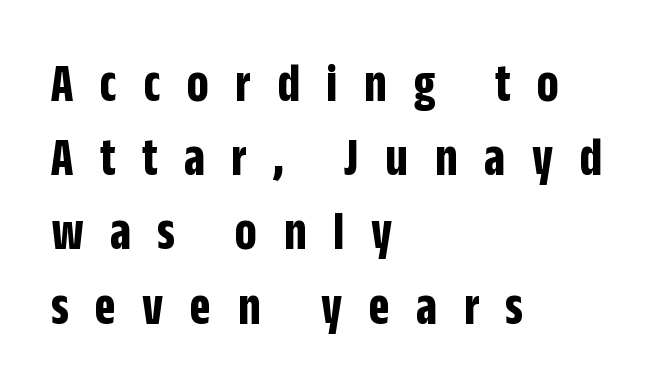
Thick stems and heavy bowls — unmistakably bold. The font family rendered here belongs to the sans-serif group. All the whitespace from short lines collects on the right. Students, observe: this is what conventionally led text looks like. Note the varied advance widths — an 'i' is clearly narrower than an 'm'.
